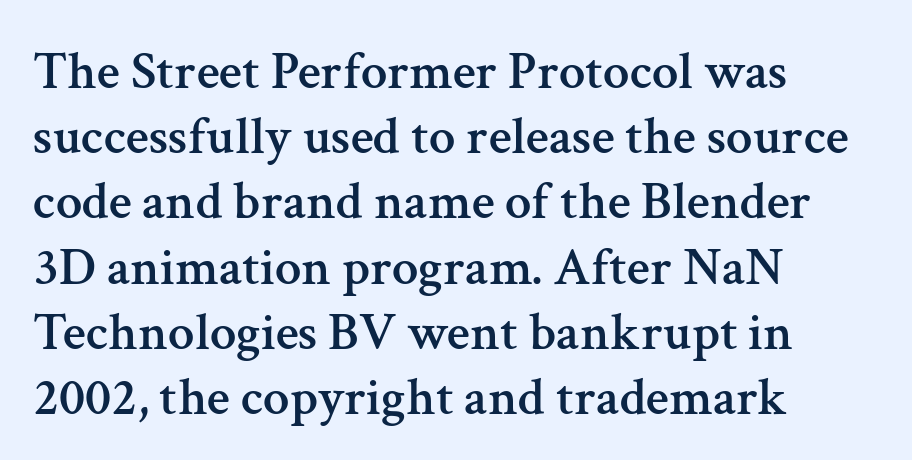
Rule under the text: the space is simply empty. The letters stand straight up with perfectly vertical stems. These lines are set flush left with a ragged right edge. A typesetter would call this proportional, since set widths differ per character.
